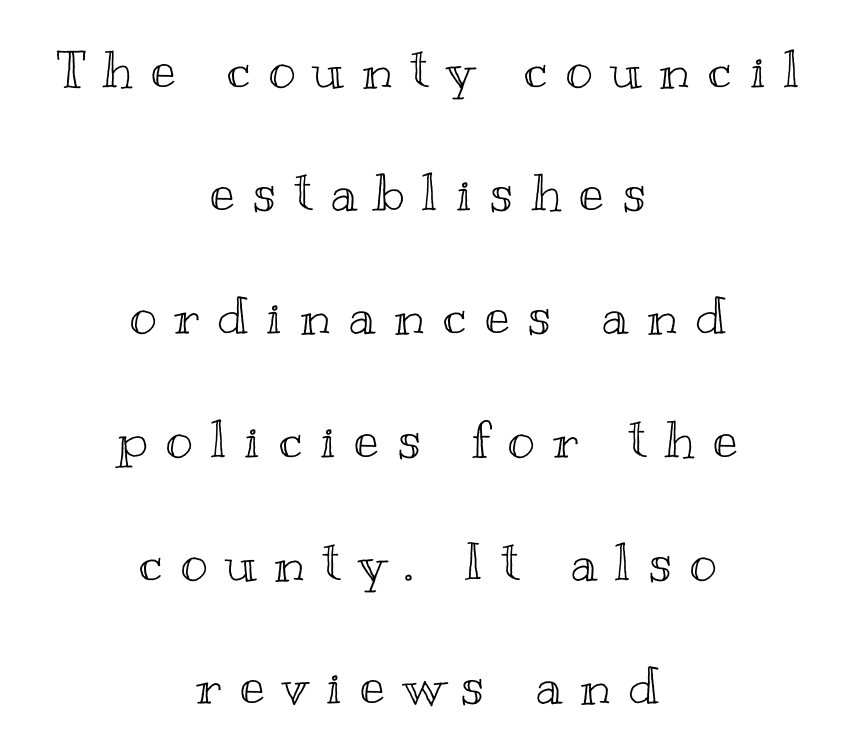
{"italic": "no", "width": "wide", "x_height": "small", "monospaced": "no", "underline": "no", "align": "center", "line_spacing": "loose", "line_spacing_ratio": 2.37, "letter_spacing": "wide", "letter_spacing_em": 0.35, "glyph_px": 52}
